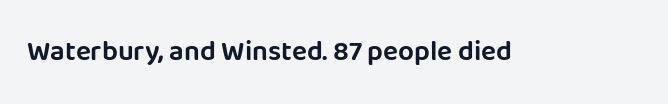
Q: Is the text italic (slanted)? A: No, it is upright.
Q: Is the typeface a serif or a sans-serif typeface? A: Sans-serif.
Q: Is the text underlined? A: No.
Q: Is the spacing between letters normal or unusually wide? A: Normal.
Q: Width (condensed, normal, or wide)? A: Normal.
Q: Stroke contrast? A: Low.
Q: x-height? A: Large.
Q: Monospaced? A: No.
